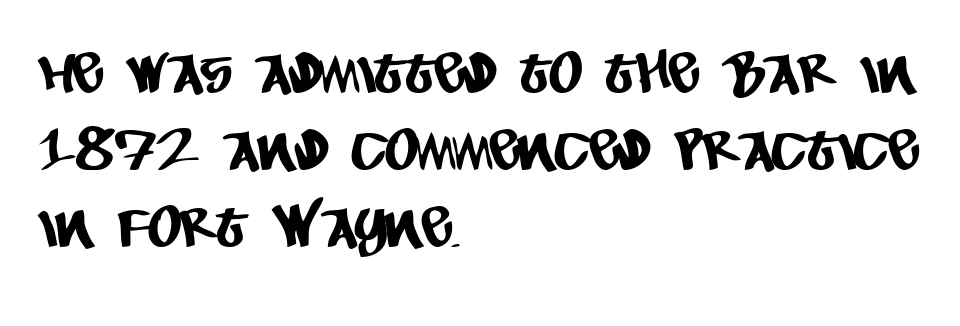
{"serif": "no", "width": "condensed", "stroke_contrast": "low", "x_height": "large", "monospaced": "no", "underline": "no", "align": "left", "line_spacing": "normal", "line_spacing_ratio": 1.35, "letter_spacing": "normal", "letter_spacing_em": 0.0, "glyph_px": 57}
